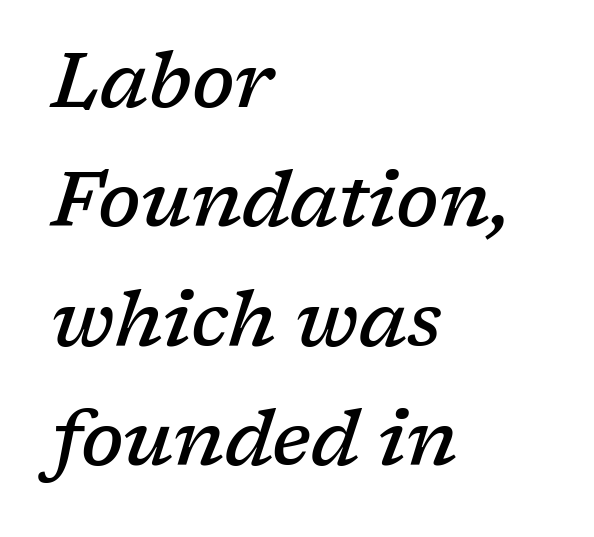
Line spacing here is normal. These lines are rendered in a variable-pitch font. Each glyph is drawn with semibold strokes, heavier than normal yet not fully bold. Left-aligned paragraph, ragged on the right.
